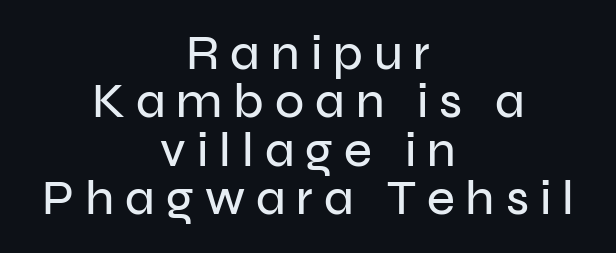
{"serif": "no", "italic": "no", "width": "normal", "stroke_contrast": "low", "x_height": "medium", "monospaced": "no", "underline": "no", "align": "center", "line_spacing": "tight", "line_spacing_ratio": 1.01, "letter_spacing": "wide", "letter_spacing_em": 0.23, "glyph_px": 48}
